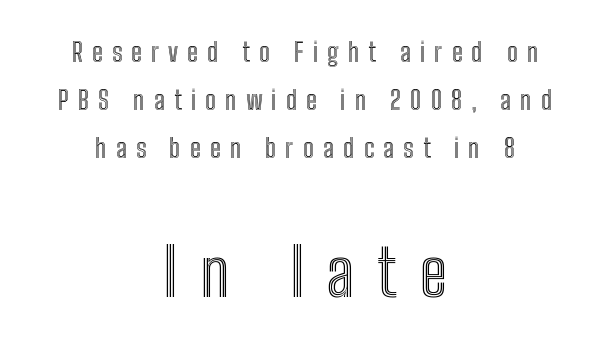
{"italic": "no", "width": "condensed", "x_height": "medium", "monospaced": "no", "underline": "no", "align": "center", "line_spacing_ratio": 1.84, "letter_spacing": "wide", "letter_spacing_em": 0.35, "larger_block": "second", "size_ratio": 2.54, "glyph_px": 66}
